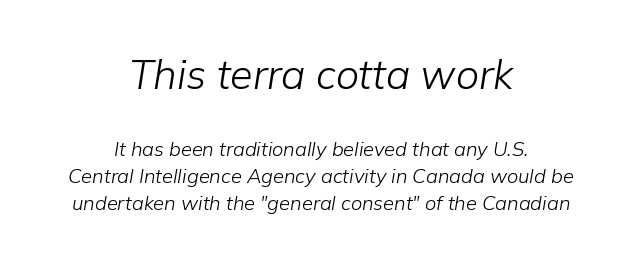
The image shows 41 px light type, italic (leaning right); set centered, normal line spacing (1.35x), normal letter spacing, not underlined; the first (top) block is 2.05x larger; low stroke contrast and a medium x-height.
